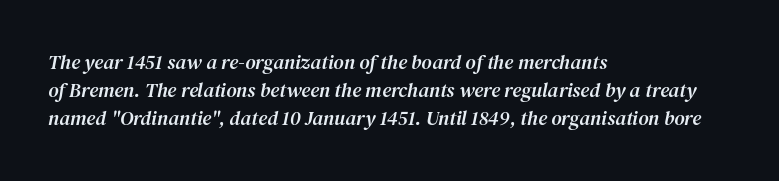
{"italic": "yes", "lean": "right", "slant_degrees": 12, "underline": "no", "align": "left", "line_spacing": "normal", "line_spacing_ratio": 1.41, "letter_spacing": "normal", "letter_spacing_em": 0.0, "glyph_px": 20}
